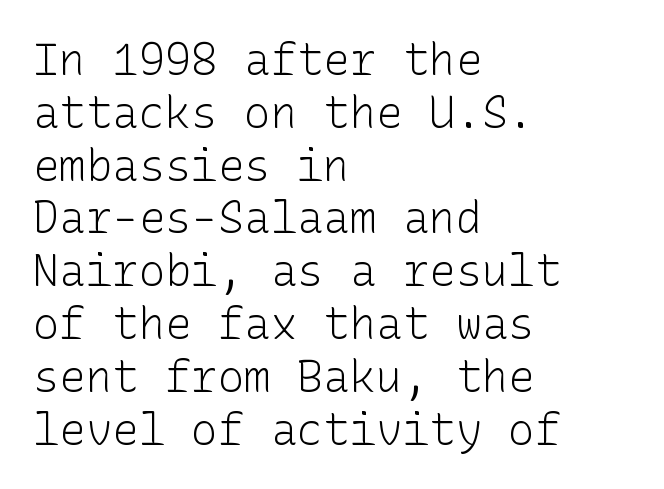
Grotesque or geometric, the face here clearly has no serifs. The lines in this sample share a left origin and differ only in where they stop. Posture: straight, roman, zero tilt. Letters rest on an invisible, unmarked baseline. The rendering keeps characters at their native spacing. The font sits on the lighter half of the weight spectrum, regular included.
